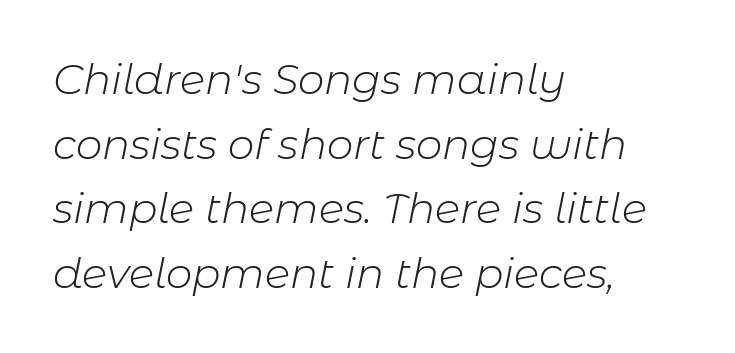
The image shows 42 px light type, italic (leaning right); set left-aligned, normal line spacing (1.54x), normal letter spacing, not underlined; low stroke contrast and a medium x-height.
